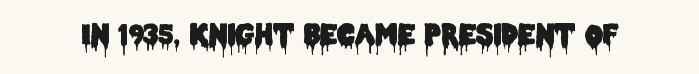
The image shows 28 px condensed sans-serif type, upright; set normal letter spacing, not underlined; low stroke contrast and a large x-height.
